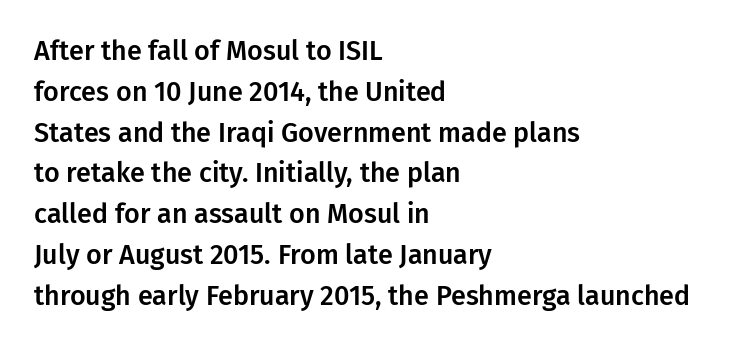
The image shows 27 px text type, upright; set left-aligned, normal line spacing (1.51x), normal letter spacing, not underlined.
